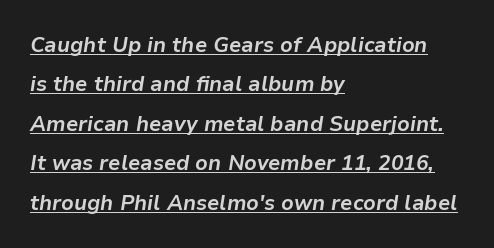
{"italic": "yes", "lean": "right", "slant_degrees": 9, "bold": "yes", "underline": "yes", "align": "left", "line_spacing_ratio": 1.88, "letter_spacing": "normal", "letter_spacing_em": 0.0, "glyph_px": 21}
